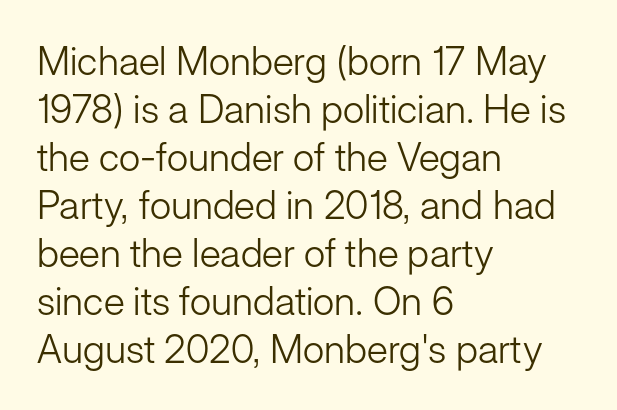
The image shows 39 px light sans-serif type, upright; set left-aligned, line spacing 1.23x, normal letter spacing, not underlined; low stroke contrast and a medium x-height.
